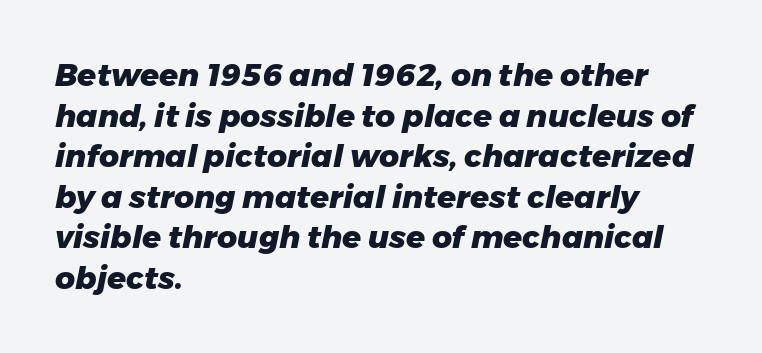
Q: Is the text bold? A: Yes.
Q: Is the text italic (slanted)? A: Yes, it leans right by about 11 degrees.
Q: Is the text underlined? A: No.
Q: How is the paragraph aligned? A: Left-aligned.
Q: Is the spacing between letters normal or unusually wide? A: Normal.
Q: Is the spacing between lines tight, normal or loose? A: Normal.
Q: Width (condensed, normal, or wide)? A: Normal.
Q: Stroke contrast? A: Low.
Q: x-height? A: Medium.
Q: Monospaced? A: No.
